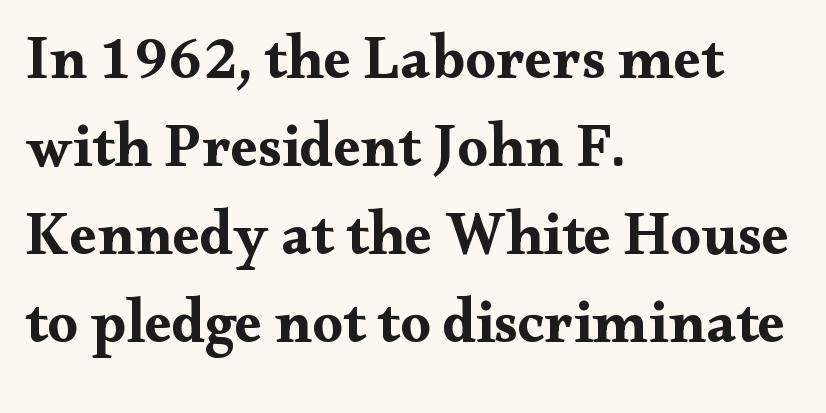
The image shows 61 px bold, wide serif type, upright; set left-aligned, normal line spacing (1.44x), normal letter spacing, not underlined; medium stroke contrast and a small x-height.
